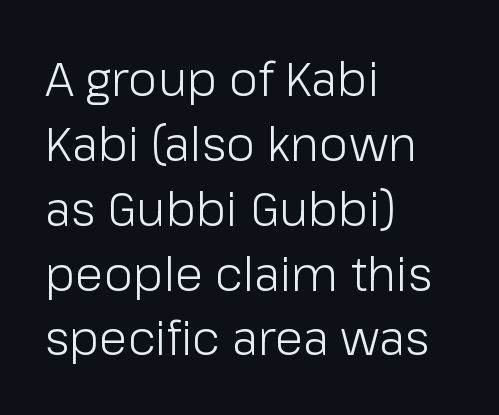
{"serif": "no", "italic": "no", "bold": "no", "weight": "light", "width": "normal", "stroke_contrast": "low", "x_height": "medium", "monospaced": "no", "underline": "no", "align": "left", "line_spacing": "normal", "line_spacing_ratio": 1.38, "letter_spacing": "normal", "letter_spacing_em": 0.0, "glyph_px": 47}
